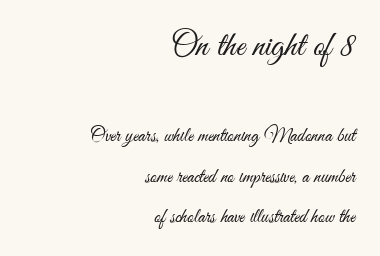
Q: Is the text bold? A: No.
Q: Is the text italic (slanted)? A: Yes.
Q: Is the typeface a serif or a sans-serif typeface? A: Sans-serif.
Q: Is the text underlined? A: No.
Q: How is the paragraph aligned? A: Right-aligned.
Q: Is the spacing between letters normal or unusually wide? A: Normal.
Q: Is the spacing between lines tight, normal or loose? A: Loose.
Q: Which block of text is set in a larger size, the first (top) or the second (bottom)? A: The first (top) one.
Q: Width (condensed, normal, or wide)? A: Condensed.
Q: Stroke contrast? A: Medium.
Q: x-height? A: Small.
Q: Monospaced? A: No.
